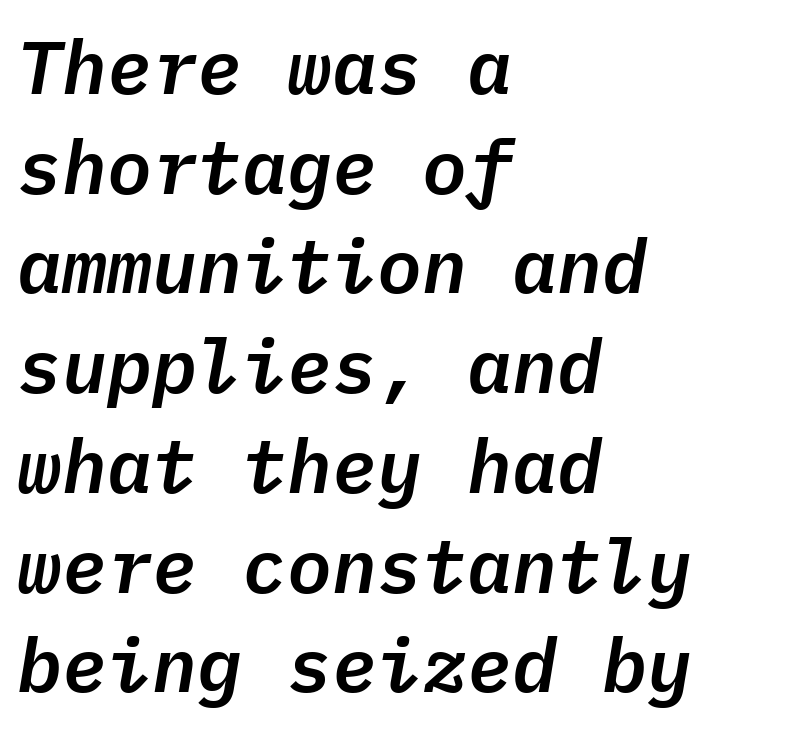
The image shows 75 px text type, italic (leaning right), monospaced; set left-aligned, normal line spacing (1.33x), normal letter spacing, not underlined; low stroke contrast and a medium x-height.
